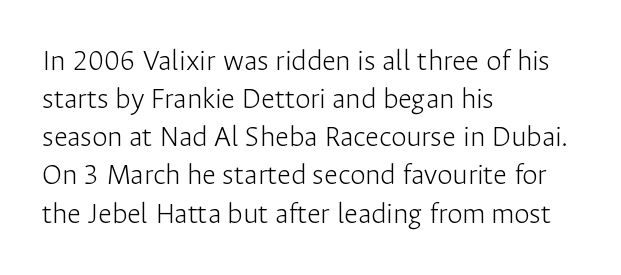
{"serif": "no", "italic": "no", "bold": "no", "weight": "light", "width": "normal", "stroke_contrast": "low", "x_height": "medium", "monospaced": "no", "underline": "no", "align": "left", "line_spacing_ratio": 1.23, "letter_spacing": "normal", "letter_spacing_em": 0.0, "glyph_px": 31}
